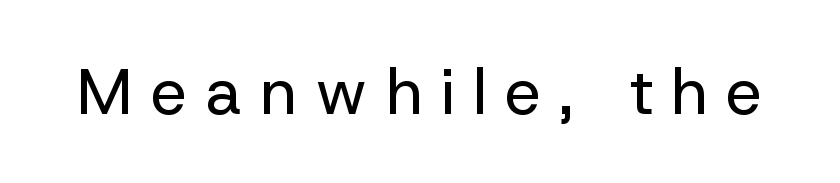
Q: Is the text bold? A: No.
Q: Is the text italic (slanted)? A: No, it is upright.
Q: Is the typeface a serif or a sans-serif typeface? A: Sans-serif.
Q: Is the text underlined? A: No.
Q: Is the spacing between letters normal or unusually wide? A: Unusually wide.
Q: Width (condensed, normal, or wide)? A: Normal.
Q: Stroke contrast? A: Low.
Q: x-height? A: Medium.
Q: Monospaced? A: No.
